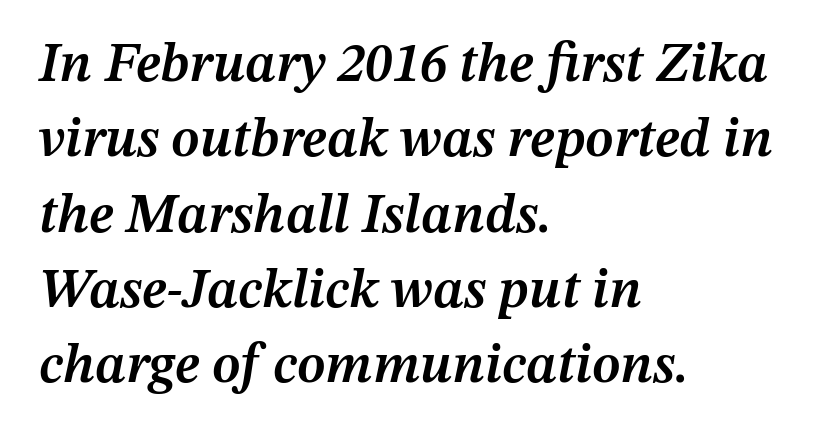
{"italic": "yes", "lean": "right", "slant_degrees": 12, "bold": "semi", "weight": "semibold", "width": "normal", "stroke_contrast": "medium", "x_height": "medium", "monospaced": "no", "underline": "no", "align": "left", "line_spacing": "normal", "line_spacing_ratio": 1.37, "letter_spacing": "normal", "letter_spacing_em": 0.0, "glyph_px": 55}
